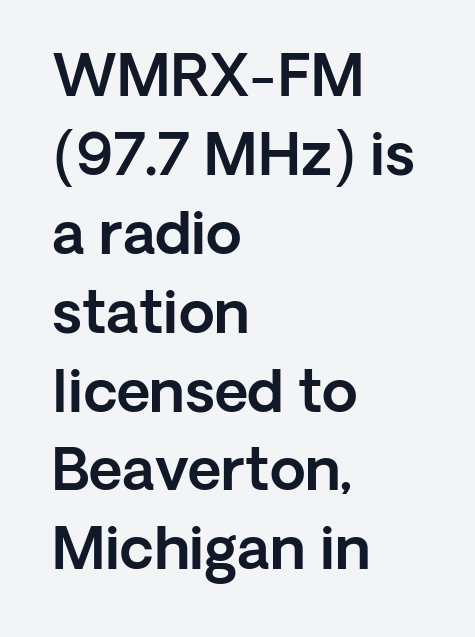
In terms of letterform style, serifs are entirely absent. No word sits above an underline. The paragraph shown leans on its left margin. Each word holds together tightly as a unit, with standard inter-letter gaps. The letters stand straight up with perfectly vertical stems.
